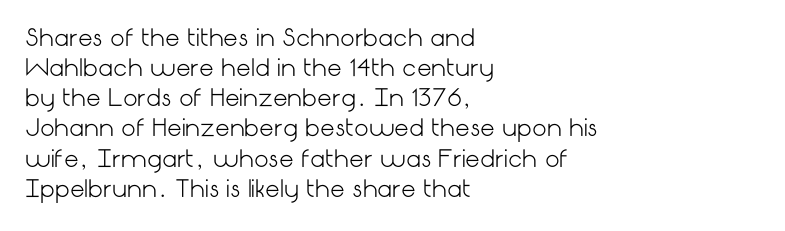
Teacher's note: observe the even left margin — that is flush-left alignment. Does extra space separate the letters? No, they use regular spacing. In terms of posture, this sample is upright. The glyphs are unaccompanied by any horizontal stroke below them. The lines sit at an ordinary, default distance from one another.
